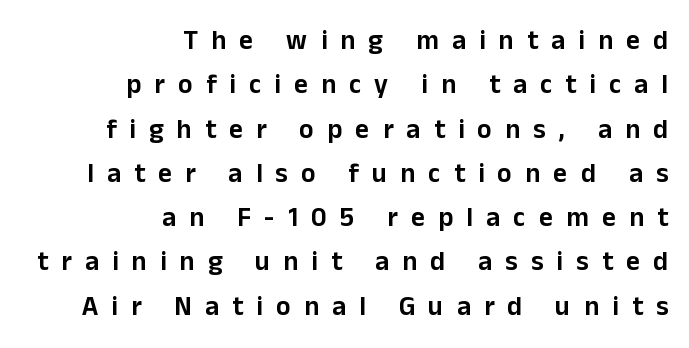
Q: Is the text italic (slanted)? A: No, it is upright.
Q: Is the text underlined? A: No.
Q: How is the paragraph aligned? A: Right-aligned.
Q: Is the spacing between letters normal or unusually wide? A: Unusually wide.
Q: Is the spacing between lines tight, normal or loose? A: Normal.
